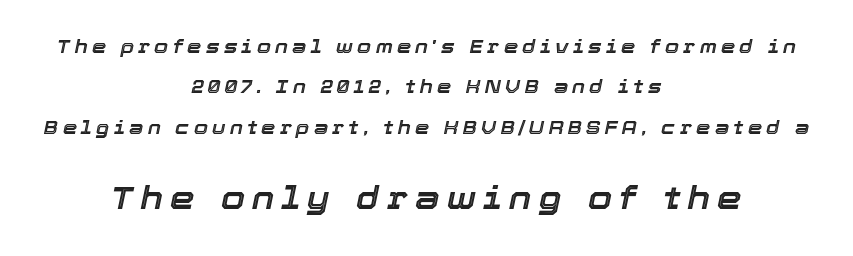
{"italic": "yes", "lean": "right", "slant_degrees": 12, "width": "normal", "x_height": "medium", "monospaced": "no", "underline": "no", "align": "center", "line_spacing": "loose", "line_spacing_ratio": 2.25, "letter_spacing": "wide", "letter_spacing_em": 0.24, "larger_block": "second", "size_ratio": 1.72, "glyph_px": 31}
